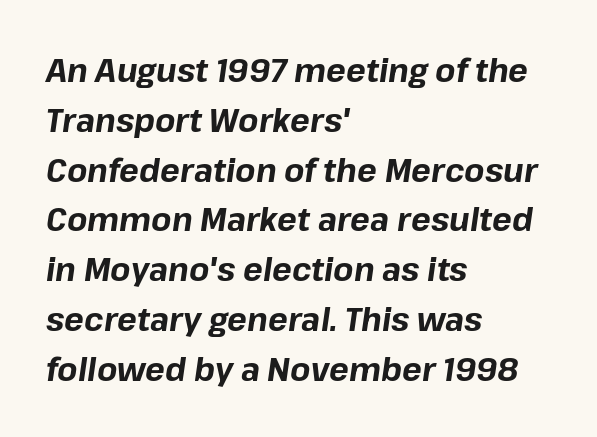
The rendering uses natural spacing where letterforms have individual widths. The string is rendered with underlining switched off. The letters sit at their default tracking, neither squeezed nor spread. There's an unmistakable incline to the writing here.
